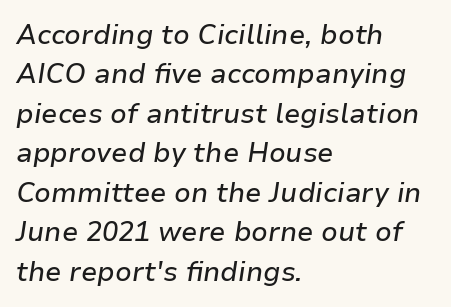
Quick note: underline off. Caption: multi-line text, flush left, ragged right. The gaps between neighbouring characters are ordinary and unremarkable. Whoever set this chose a conventional vertical rhythm. Notice how the stems are inclined rather than vertical — that's the hallmark of italics.
